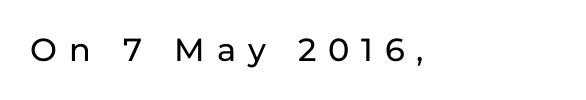
The image shows 32 px sans-serif type, upright; set left-aligned, unusually wide letter spacing (+0.37 em), not underlined; low stroke contrast and a medium x-height.
